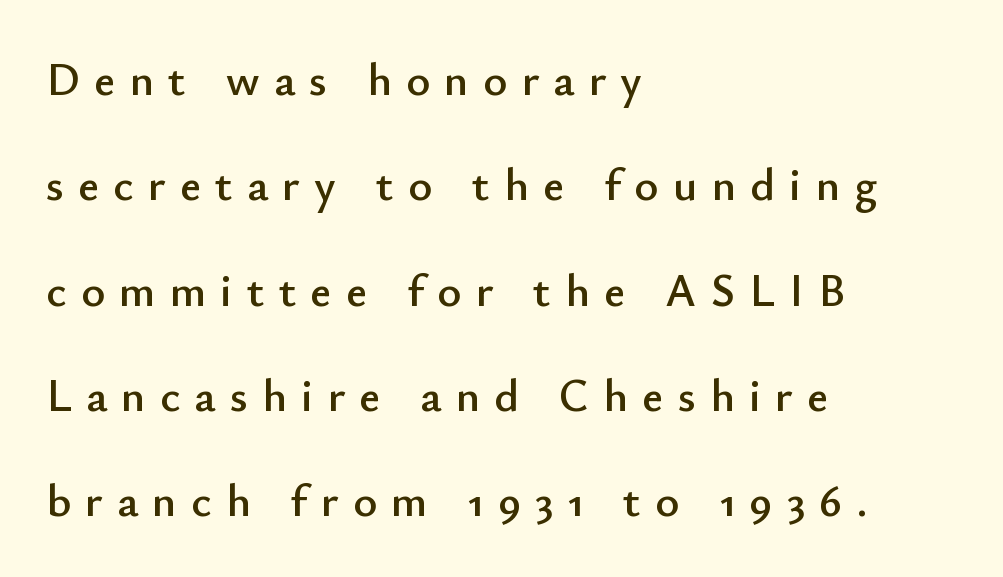
Q: Is the text italic (slanted)? A: No, it is upright.
Q: Is the typeface a serif or a sans-serif typeface? A: Sans-serif.
Q: Is the text underlined? A: No.
Q: How is the paragraph aligned? A: Left-aligned.
Q: Is the spacing between letters normal or unusually wide? A: Unusually wide.
Q: Is the spacing between lines tight, normal or loose? A: Loose.
Q: Width (condensed, normal, or wide)? A: Normal.
Q: Stroke contrast? A: Low.
Q: x-height? A: Small.
Q: Monospaced? A: No.
